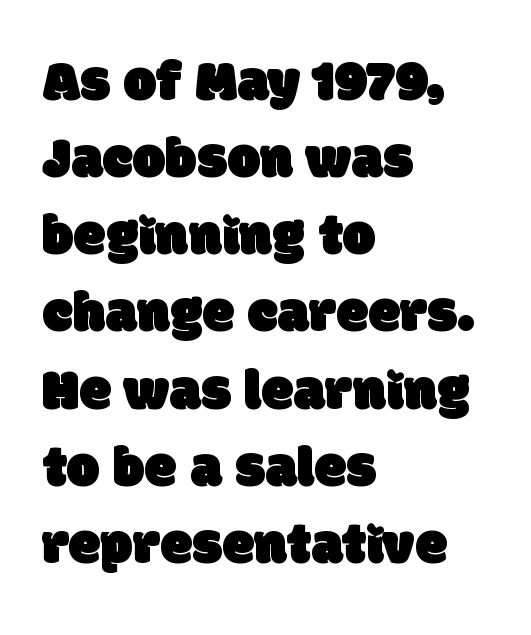
{"serif": "no", "width": "normal", "stroke_contrast": "low", "x_height": "large", "monospaced": "no", "underline": "no", "align": "left", "line_spacing": "normal", "line_spacing_ratio": 1.33, "letter_spacing": "normal", "letter_spacing_em": 0.0, "glyph_px": 58}
